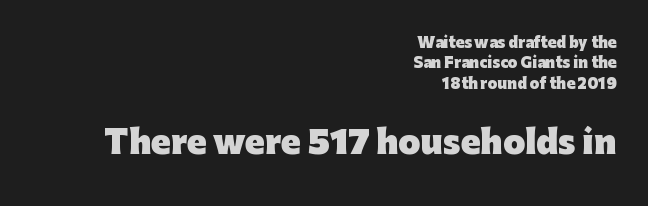
The image shows 32 px heavy sans-serif type, upright; set right-aligned, normal line spacing (1.45x), normal letter spacing, not underlined; the second (bottom) block is 2.29x larger; low stroke contrast and a medium x-height.
